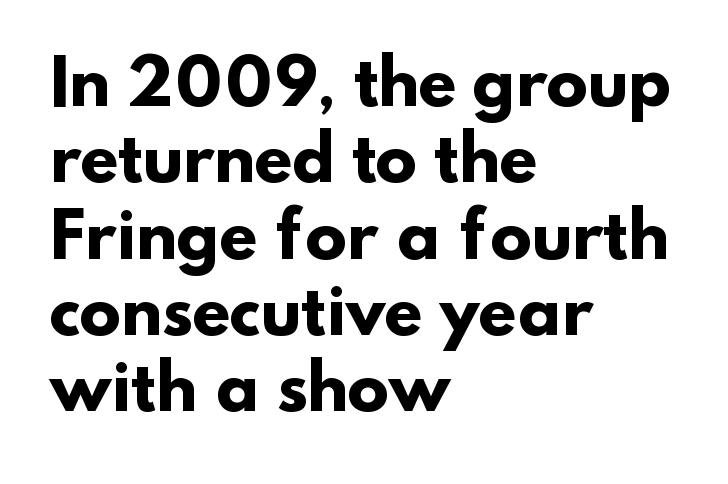
{"serif": "no", "bold": "yes", "weight": "heavy", "width": "normal", "stroke_contrast": "low", "x_height": "small", "monospaced": "no", "underline": "no", "align": "left", "line_spacing_ratio": 1.23, "letter_spacing": "normal", "letter_spacing_em": 0.0, "glyph_px": 62}
